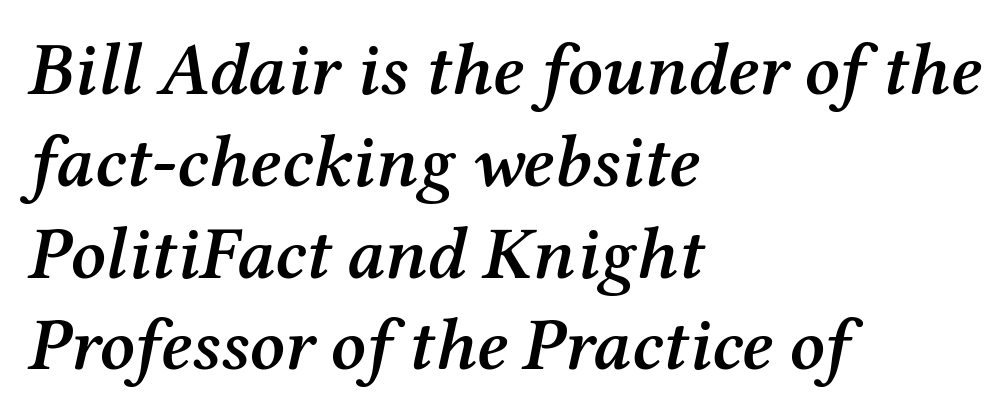
Q: Is the text bold? A: Semi-bold.
Q: Is the text italic (slanted)? A: Yes, it leans right by about 12 degrees.
Q: Is the typeface a serif or a sans-serif typeface? A: Serif.
Q: Is the text underlined? A: No.
Q: How is the paragraph aligned? A: Left-aligned.
Q: Is the spacing between letters normal or unusually wide? A: Normal.
Q: Width (condensed, normal, or wide)? A: Normal.
Q: Stroke contrast? A: Medium.
Q: x-height? A: Medium.
Q: Monospaced? A: No.
